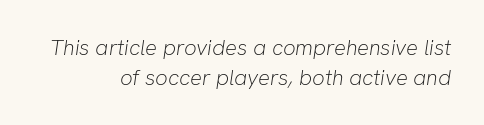
No extra tracking has been applied to these lines. Each line ends at the same right margin while the left side varies. Vertical spacing — default. These lines were composed using italics. Is the type heavy? It reads as light-to-regular instead.
